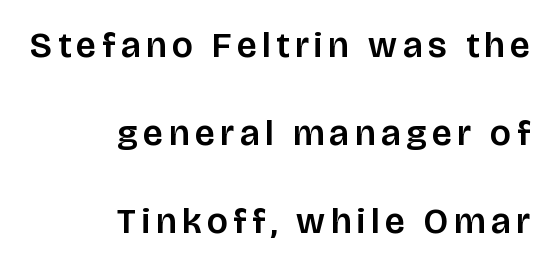
The image shows 36 px sans-serif type, upright; set right-aligned, loose line spacing (2.44x), not underlined; low stroke contrast and a large x-height.
